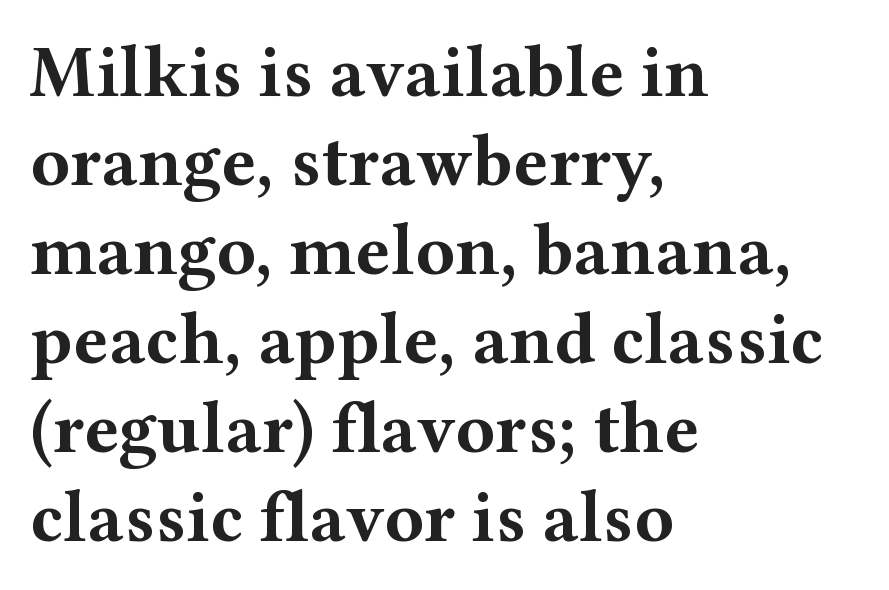
In terms of letterspacing, this is plain default setting. Characters remain perfectly vertical along every line. These lines are composed in type with serifs. Strong, thick strokes mark this as bold type.
